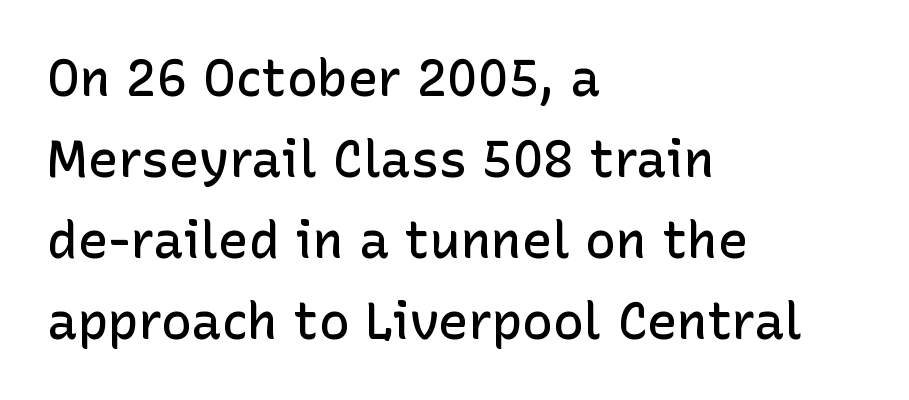
The image shows 51 px semibold sans-serif type, upright; set left-aligned, normal line spacing (1.59x), normal letter spacing, not underlined; low stroke contrast and a medium x-height.
